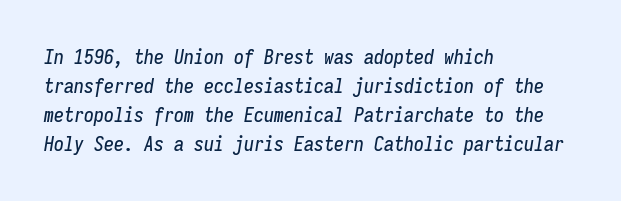
{"italic": "yes", "lean": "right", "slant_degrees": 9, "underline": "no", "align": "left", "line_spacing": "normal", "line_spacing_ratio": 1.45, "letter_spacing": "normal", "letter_spacing_em": 0.0, "glyph_px": 20}
